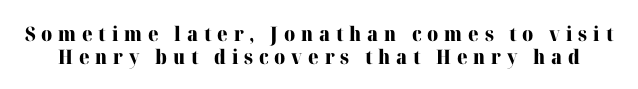
{"italic": "no", "bold": "yes", "underline": "no", "line_spacing": "tight", "line_spacing_ratio": 1.15, "letter_spacing": "wide", "letter_spacing_em": 0.29, "glyph_px": 20}
